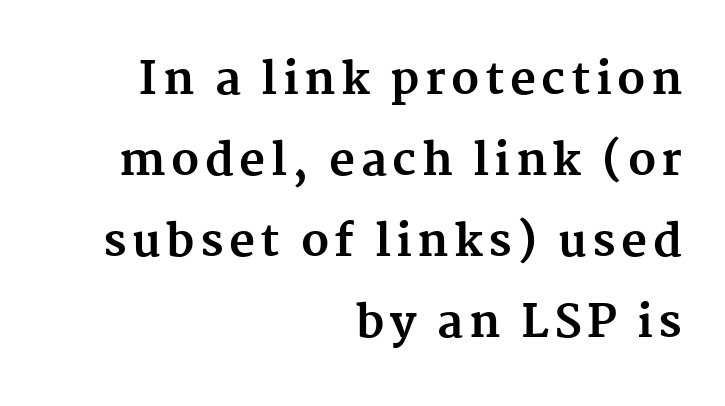
Q: Is the text bold? A: Yes.
Q: Is the text italic (slanted)? A: No, it is upright.
Q: Is the typeface a serif or a sans-serif typeface? A: Serif.
Q: Is the text underlined? A: No.
Q: How is the paragraph aligned? A: Right-aligned.
Q: Width (condensed, normal, or wide)? A: Normal.
Q: Stroke contrast? A: Medium.
Q: x-height? A: Medium.
Q: Monospaced? A: No.
